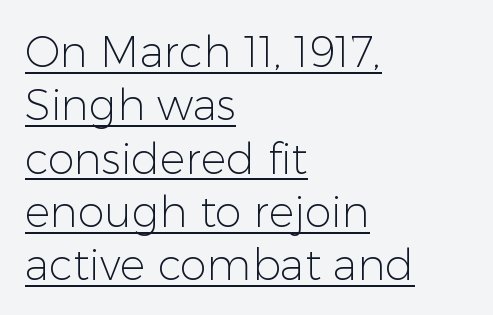
Q: Is the text bold? A: No.
Q: Is the text italic (slanted)? A: No, it is upright.
Q: Is the typeface a serif or a sans-serif typeface? A: Sans-serif.
Q: Is the text underlined? A: Yes.
Q: How is the paragraph aligned? A: Left-aligned.
Q: Is the spacing between letters normal or unusually wide? A: Normal.
Q: Width (condensed, normal, or wide)? A: Normal.
Q: Stroke contrast? A: Low.
Q: x-height? A: Medium.
Q: Monospaced? A: No.
